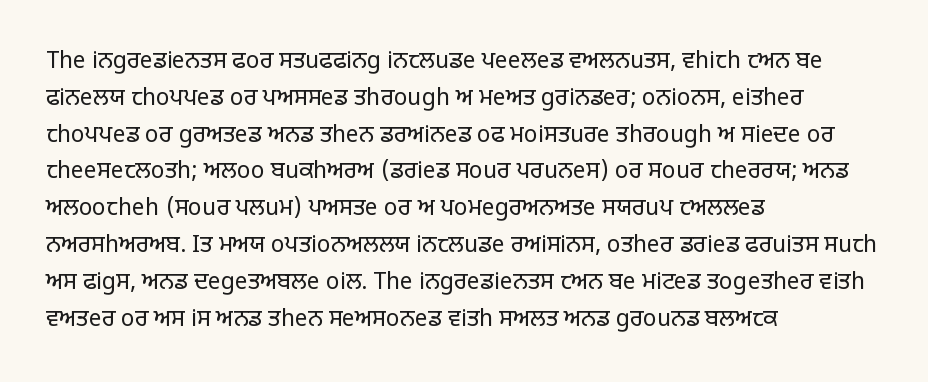
Q: Is the text bold? A: No.
Q: Is the text italic (slanted)? A: No, it is upright.
Q: Is the text underlined? A: No.
Q: How is the paragraph aligned? A: Left-aligned.
Q: Is the spacing between letters normal or unusually wide? A: Normal.
Q: Is the spacing between lines tight, normal or loose? A: Normal.
